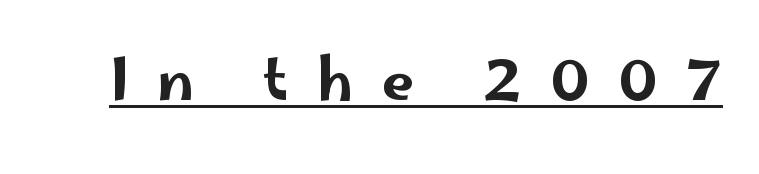
{"serif": "no", "italic": "no", "width": "wide", "stroke_contrast": "low", "x_height": "small", "monospaced": "no", "underline": "yes", "letter_spacing": "wide", "letter_spacing_em": 0.5, "glyph_px": 57}
